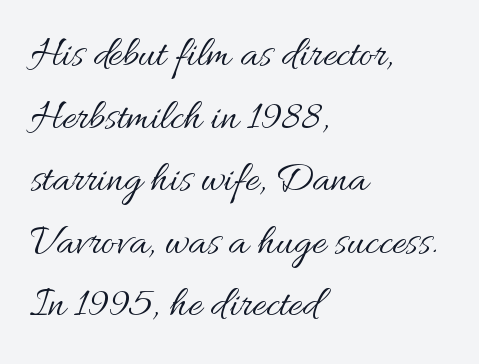
{"bold": "no", "weight": "regular", "width": "normal", "stroke_contrast": "medium", "x_height": "small", "monospaced": "no", "underline": "no", "align": "left", "line_spacing": "normal", "line_spacing_ratio": 1.49, "letter_spacing": "normal", "letter_spacing_em": 0.0, "glyph_px": 42}
